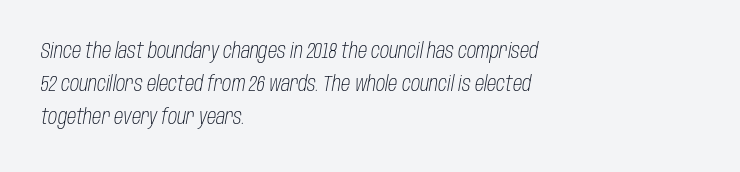
Q: Is the text bold? A: No.
Q: Is the text italic (slanted)? A: Yes, it leans right by about 10 degrees.
Q: Is the text underlined? A: No.
Q: How is the paragraph aligned? A: Left-aligned.
Q: Is the spacing between letters normal or unusually wide? A: Normal.
Q: Is the spacing between lines tight, normal or loose? A: Normal.
